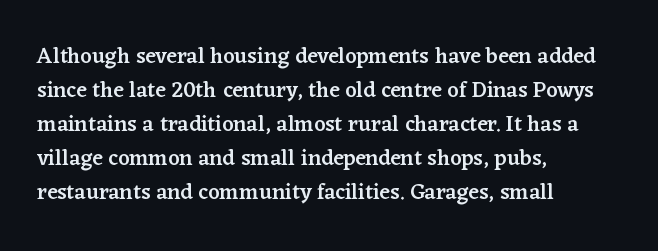
Students, note that the glyphs here touch the page at normal intervals. The line-height multiplier appears to be the usual default. Horizontal alignment here is leftward, the default for most running prose. Descenders are the only things crossing below the line. A bit beefed up — I'd call it semibold rather than bold. You can tell it's not italic because the verticals are truly vertical.
